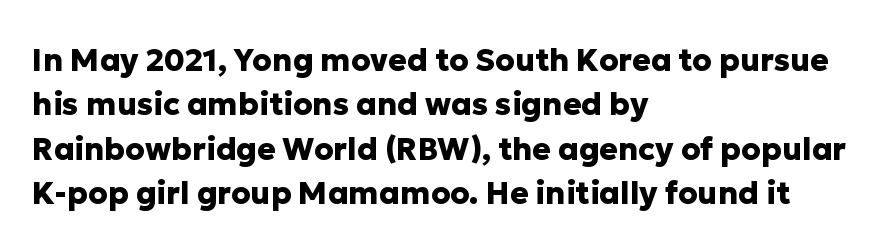
The image shows 31 px heavy sans-serif type, upright; set left-aligned, normal line spacing (1.43x), normal letter spacing, not underlined; low stroke contrast and a medium x-height.
